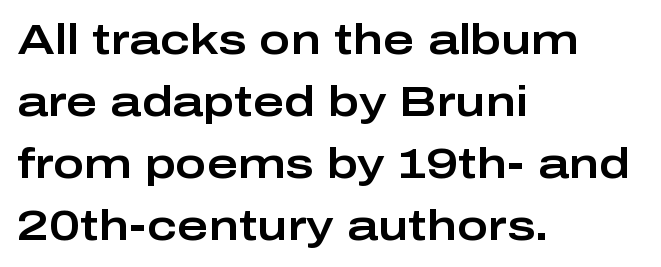
A typesetter would call this proportional, since set widths differ per character. Beneath every word, the page is bare. No feet cap the strokes, marking this as sans-serif type. Compared with typical body copy, the letter spacing here is the same. The paragraph shown leans on its left margin. In terms of posture, this sample is upright.
